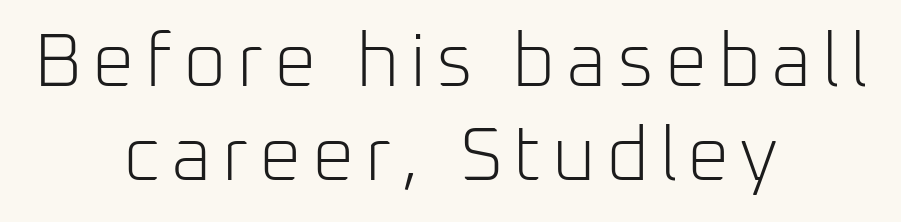
Q: Is the text bold? A: No.
Q: Is the text italic (slanted)? A: No, it is upright.
Q: Is the typeface a serif or a sans-serif typeface? A: Sans-serif.
Q: Is the text underlined? A: No.
Q: How is the paragraph aligned? A: Centered.
Q: Is the spacing between lines tight, normal or loose? A: Normal.
Q: Width (condensed, normal, or wide)? A: Normal.
Q: Stroke contrast? A: Low.
Q: x-height? A: Medium.
Q: Monospaced? A: No.
